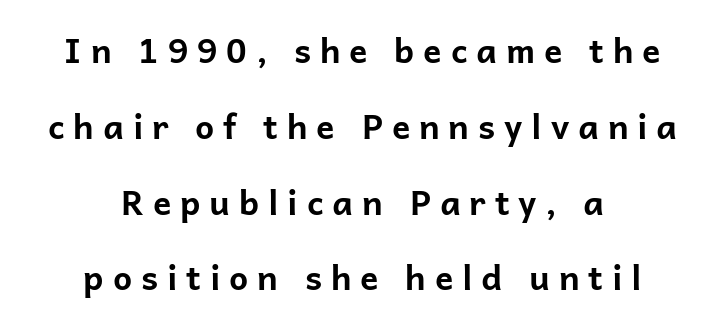
{"serif": "no", "italic": "no", "bold": "yes", "weight": "bold", "width": "normal", "stroke_contrast": "low", "x_height": "medium", "monospaced": "no", "underline": "no", "align": "center", "line_spacing": "loose", "line_spacing_ratio": 2.23, "letter_spacing": "wide", "letter_spacing_em": 0.26, "glyph_px": 34}
